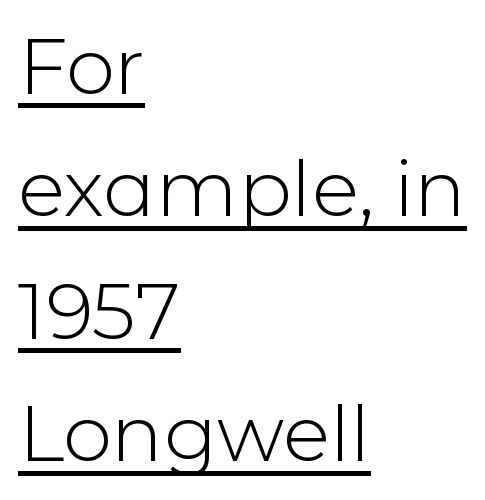
{"serif": "no", "italic": "no", "bold": "no", "weight": "light", "width": "normal", "stroke_contrast": "low", "x_height": "medium", "monospaced": "no", "underline": "yes", "align": "left", "line_spacing": "normal", "line_spacing_ratio": 1.57, "letter_spacing": "normal", "letter_spacing_em": 0.0, "glyph_px": 78}
